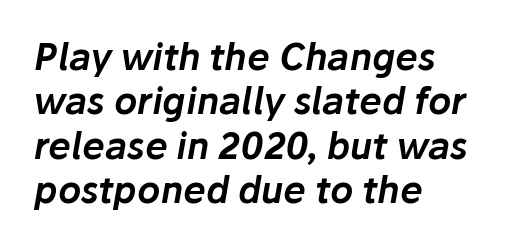
{"italic": "yes", "lean": "right", "slant_degrees": 10, "width": "normal", "stroke_contrast": "low", "x_height": "medium", "monospaced": "no", "underline": "no", "align": "left", "line_spacing_ratio": 1.23, "letter_spacing": "normal", "letter_spacing_em": 0.0, "glyph_px": 36}
